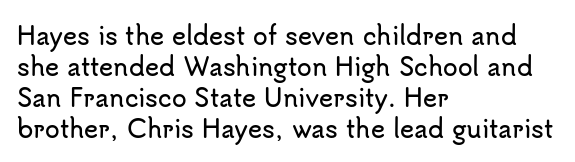
{"italic": "no", "underline": "no", "align": "left", "line_spacing": "normal", "line_spacing_ratio": 1.29, "letter_spacing": "normal", "letter_spacing_em": 0.0, "glyph_px": 24}
